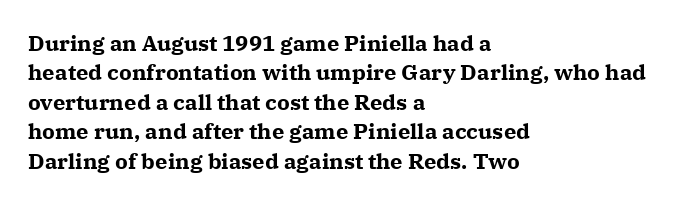
The vertical gap from one line to the next is medium. The rendering uses a bold face; every stroke is thick and dark. When letters stand straight like this, we call the style roman or upright. A typesetter would call this zero additional tracking.
